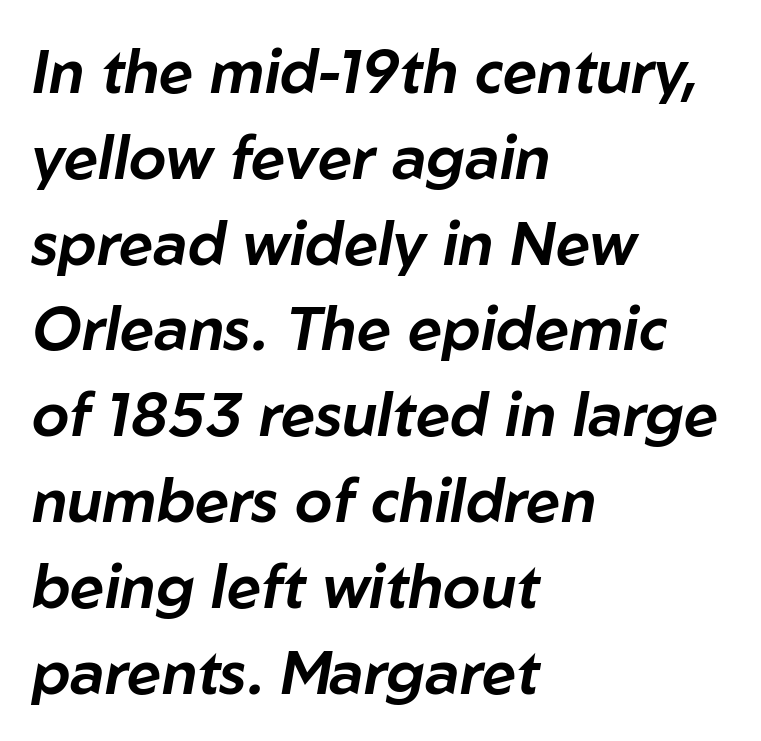
Does the lettering tilt? It does — this is italic. The lines sit at an ordinary, default distance from one another. No extra tracking has been applied to these lines. The paragraph has a hard left edge and a soft right edge.
